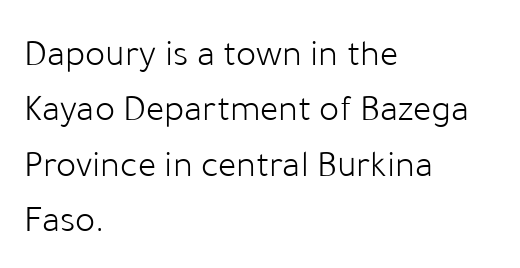
{"serif": "no", "italic": "no", "bold": "no", "weight": "light", "width": "normal", "stroke_contrast": "low", "x_height": "medium", "monospaced": "no", "underline": "no", "align": "left", "line_spacing": "normal", "line_spacing_ratio": 1.46, "letter_spacing": "normal", "letter_spacing_em": 0.0, "glyph_px": 38}
